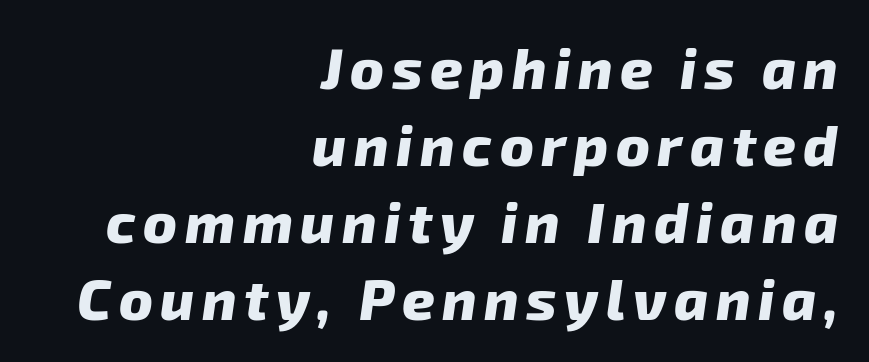
Q: Is the text bold? A: Yes.
Q: Is the typeface a serif or a sans-serif typeface? A: Sans-serif.
Q: Is the text underlined? A: No.
Q: How is the paragraph aligned? A: Right-aligned.
Q: Is the spacing between lines tight, normal or loose? A: Normal.
Q: Width (condensed, normal, or wide)? A: Normal.
Q: Stroke contrast? A: Low.
Q: x-height? A: Medium.
Q: Monospaced? A: No.
